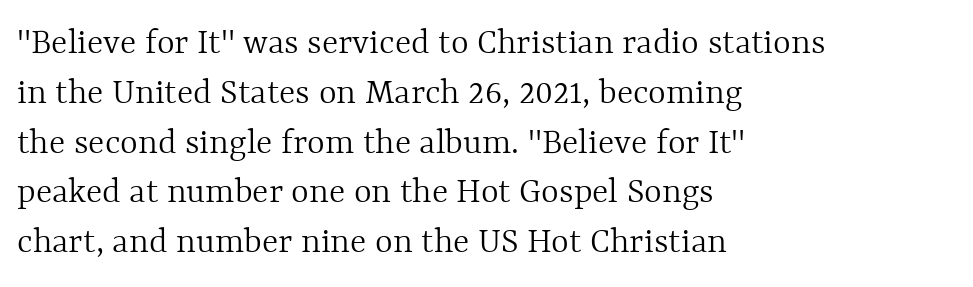
{"italic": "no", "bold": "no", "weight": "light", "width": "normal", "x_height": "medium", "monospaced": "no", "underline": "no", "align": "left", "line_spacing": "normal", "line_spacing_ratio": 1.31, "letter_spacing": "normal", "letter_spacing_em": 0.0, "glyph_px": 38}
